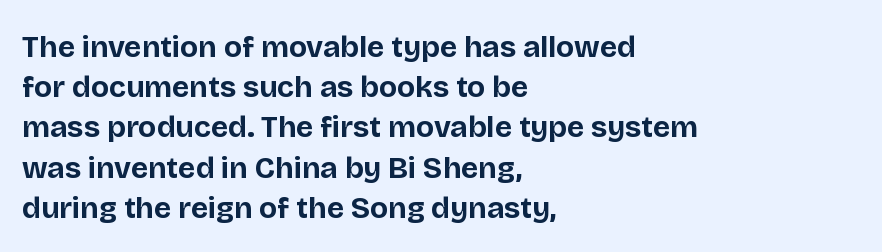
The image shows 30 px bold sans-serif type, upright; set left-aligned, normal line spacing (1.34x), normal letter spacing, not underlined; low stroke contrast and a large x-height.
